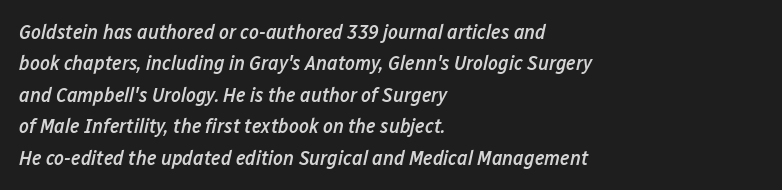
The image shows 21 px text type, italic (leaning right); set left-aligned, normal line spacing (1.5x), normal letter spacing, not underlined.
